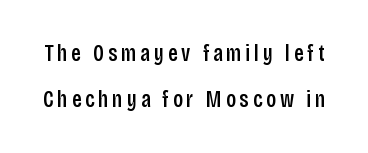
The image shows 23 px text type, upright; set loose line spacing (1.99x), not underlined.
